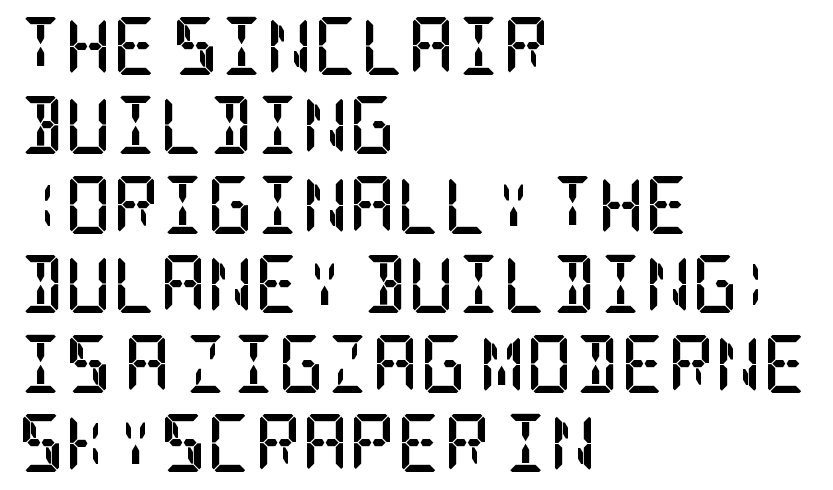
{"serif": "yes", "italic": "no", "bold": "yes", "weight": "semibold", "width": "condensed", "stroke_contrast": "low", "x_height": "large", "underline": "no", "align": "left", "line_spacing": "normal", "line_spacing_ratio": 1.37, "letter_spacing": "normal", "letter_spacing_em": 0.0, "glyph_px": 58}
